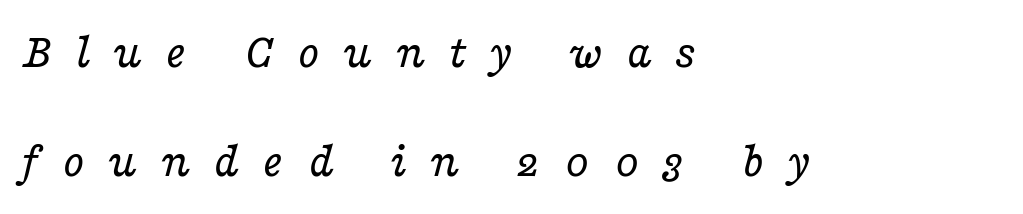
{"serif": "yes", "italic": "yes", "lean": "right", "slant_degrees": 16, "bold": "no", "weight": "regular", "width": "wide", "stroke_contrast": "low", "x_height": "medium", "monospaced": "no", "underline": "no", "align": "left", "line_spacing": "loose", "line_spacing_ratio": 2.18, "letter_spacing": "wide", "letter_spacing_em": 0.46, "glyph_px": 50}
